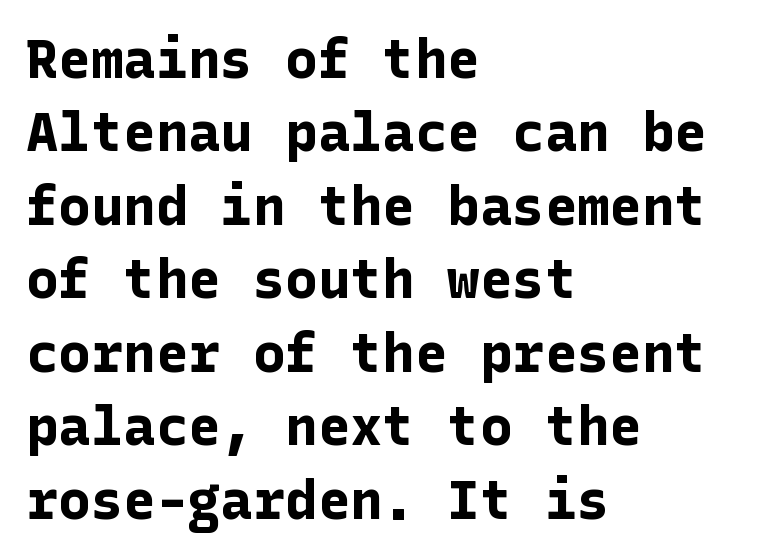
The image shows 54 px bold sans-serif type, upright; set left-aligned, normal line spacing (1.36x), normal letter spacing, not underlined; low stroke contrast and a medium x-height.
